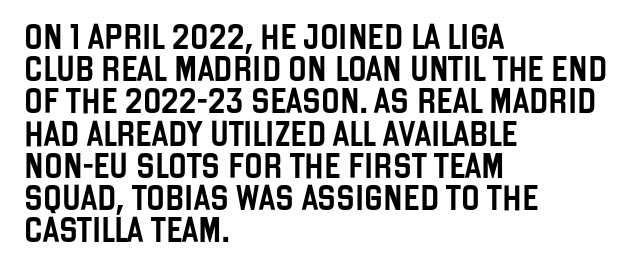
{"italic": "no", "underline": "no", "align": "left", "line_spacing": "normal", "line_spacing_ratio": 1.29, "letter_spacing": "normal", "letter_spacing_em": 0.0, "glyph_px": 25}
